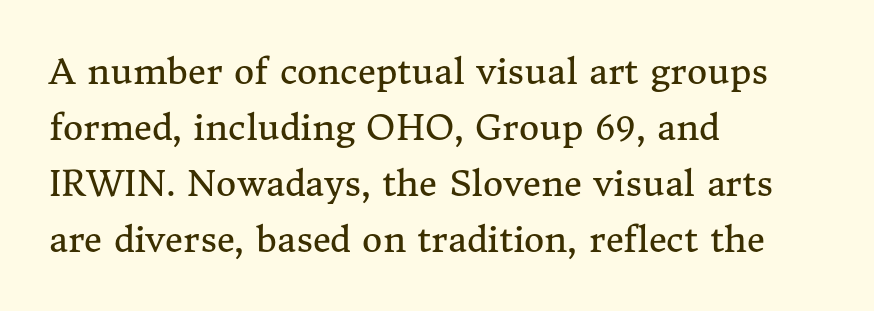
The image shows 35 px regular-weight serif type, upright; set left-aligned, normal line spacing (1.6x), normal letter spacing, not underlined; medium stroke contrast and a medium x-height.
